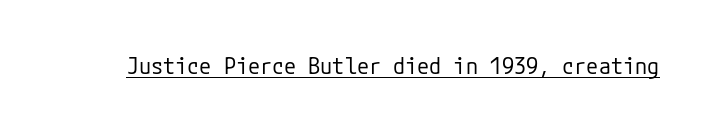
Q: Is the text bold? A: No.
Q: Is the text italic (slanted)? A: No, it is upright.
Q: Is the text underlined? A: Yes.
Q: Is the spacing between letters normal or unusually wide? A: Normal.
